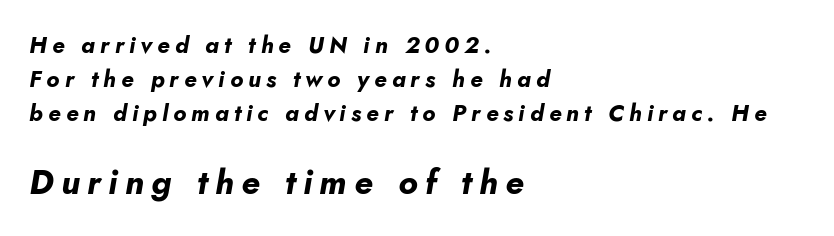
{"italic": "yes", "lean": "right", "slant_degrees": 10, "bold": "yes", "weight": "bold", "width": "normal", "stroke_contrast": "low", "x_height": "small", "monospaced": "no", "underline": "no", "align": "left", "line_spacing": "normal", "line_spacing_ratio": 1.48, "letter_spacing": "wide", "letter_spacing_em": 0.22, "larger_block": "second", "size_ratio": 1.48, "glyph_px": 34}
